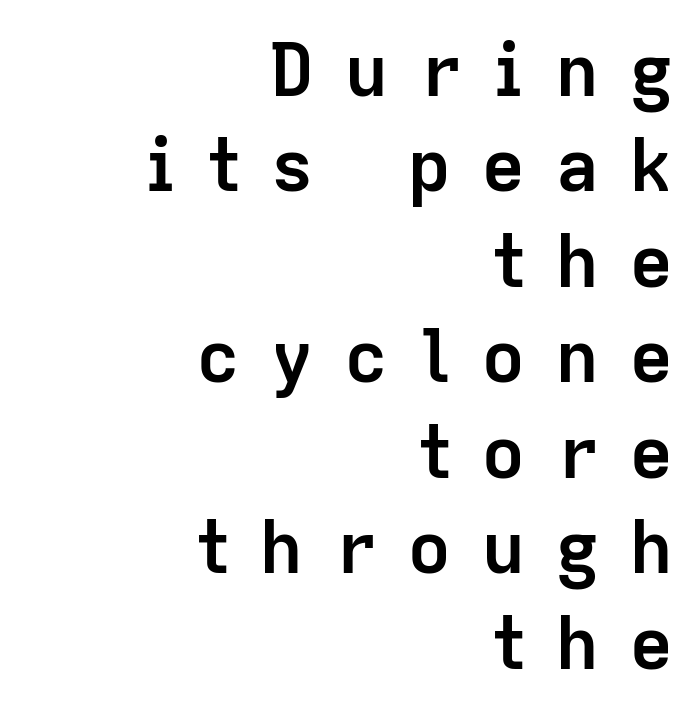
The image shows 74 px semibold sans-serif type, upright; set right-aligned, normal line spacing (1.29x), unusually wide letter spacing (+0.4 em), not underlined; low stroke contrast and a medium x-height.
